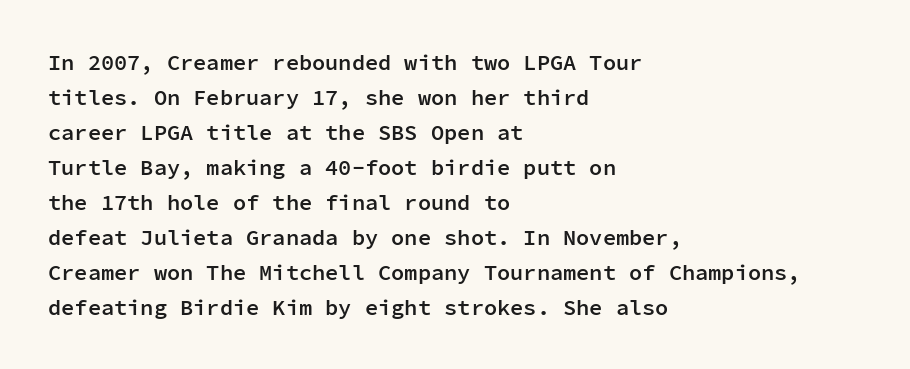
{"italic": "no", "bold": "semi", "underline": "no", "align": "left", "line_spacing": "normal", "line_spacing_ratio": 1.59, "letter_spacing": "normal", "letter_spacing_em": 0.0, "glyph_px": 22}
